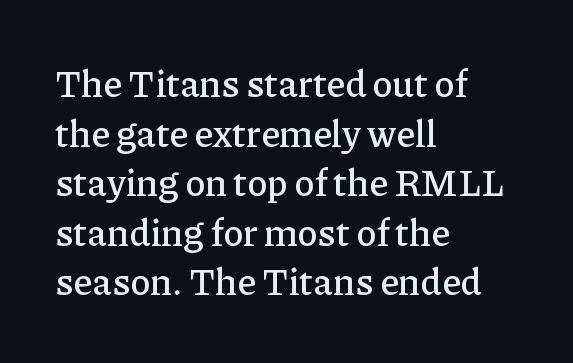
The rows are spaced the way most documents space them. Posture: vertical. This rendering employs a face with finishing strokes, i.e., a serif. Bare-footed words on every line. In terms of letterspacing, this is plain default setting. The letters advance in unequal steps, a hallmark of proportional type.
